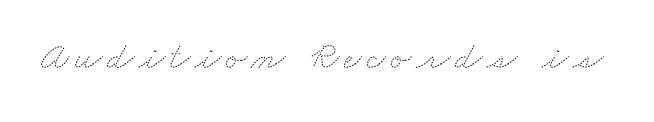
These glyphs show unthickened strokes, regular width or finer. Underline: absent. The rendering uses natural spacing where letterforms have individual widths.
